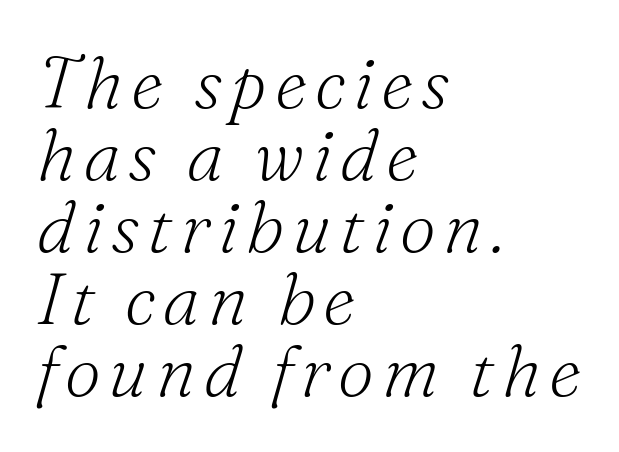
Q: Is the text bold? A: No.
Q: Is the text italic (slanted)? A: Yes, it leans right by about 16 degrees.
Q: Is the typeface a serif or a sans-serif typeface? A: Serif.
Q: Is the text underlined? A: No.
Q: How is the paragraph aligned? A: Left-aligned.
Q: Is the spacing between lines tight, normal or loose? A: Tight.
Q: Width (condensed, normal, or wide)? A: Normal.
Q: Stroke contrast? A: Medium.
Q: x-height? A: Small.
Q: Monospaced? A: No.
